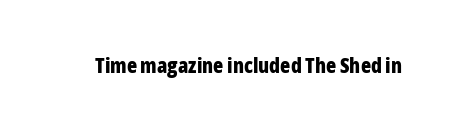
The image shows 21 px bold type, upright; set normal letter spacing, not underlined.
